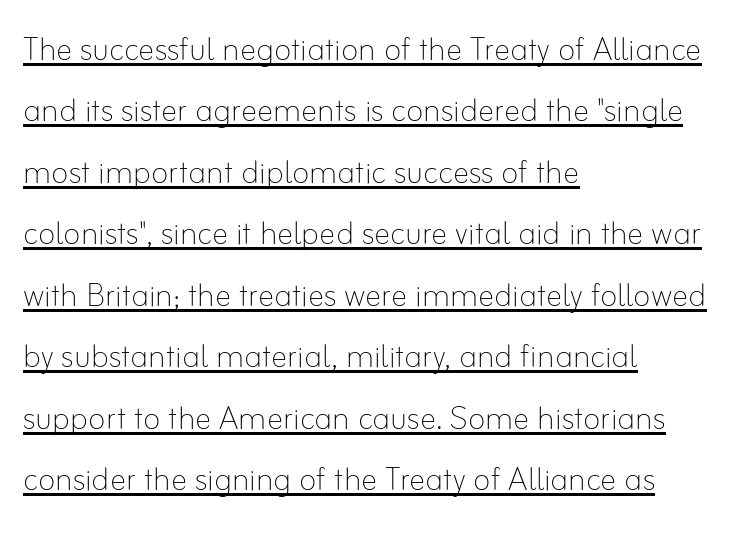
The face used here appears with an underline applied. The letters stand straight up with perfectly vertical stems. The gaps between neighbouring characters are ordinary and unremarkable. Regular leading. Stems here are at most as thick as an everyday book face. Think of a printed novel: that variable character pitch is what you see here.
